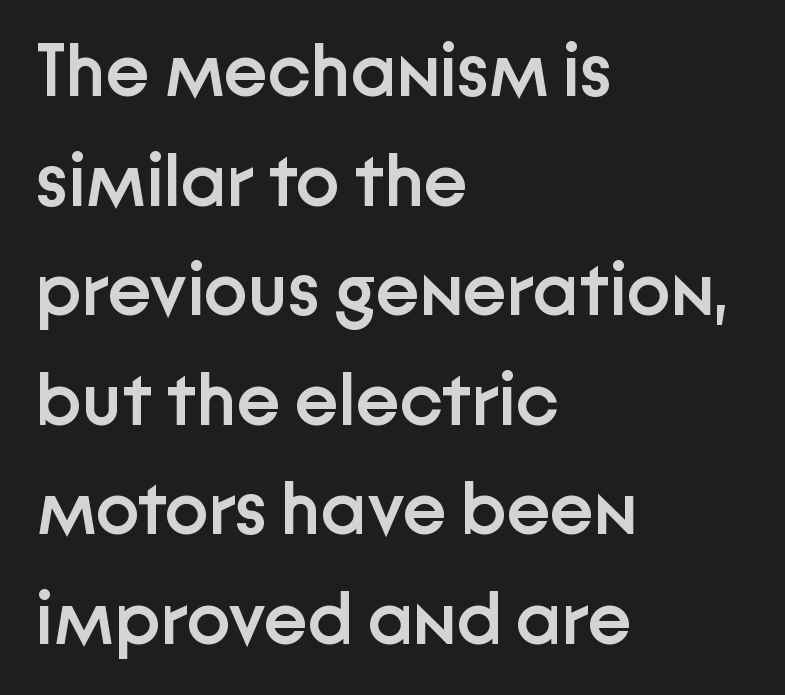
Q: Is the text bold? A: Semi-bold.
Q: Is the text italic (slanted)? A: No, it is upright.
Q: Is the typeface a serif or a sans-serif typeface? A: Sans-serif.
Q: Is the text underlined? A: No.
Q: How is the paragraph aligned? A: Left-aligned.
Q: Is the spacing between letters normal or unusually wide? A: Normal.
Q: Is the spacing between lines tight, normal or loose? A: Normal.
Q: Width (condensed, normal, or wide)? A: Normal.
Q: Stroke contrast? A: Low.
Q: x-height? A: Medium.
Q: Monospaced? A: No.
